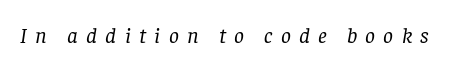
Descenders are the only things crossing below the line. A light-to-regular cut is what we see here. Compared with typical body copy, the letter spacing here is much looser. Is the type slanted? Yes — the strokes lean at a clear angle.
